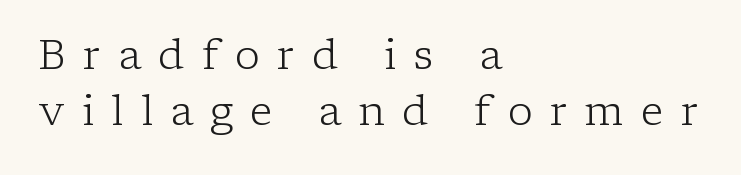
{"serif": "yes", "italic": "no", "bold": "no", "weight": "light", "width": "normal", "stroke_contrast": "low", "x_height": "medium", "monospaced": "no", "underline": "no", "align": "left", "line_spacing": "normal", "line_spacing_ratio": 1.33, "letter_spacing": "wide", "letter_spacing_em": 0.41, "glyph_px": 42}
